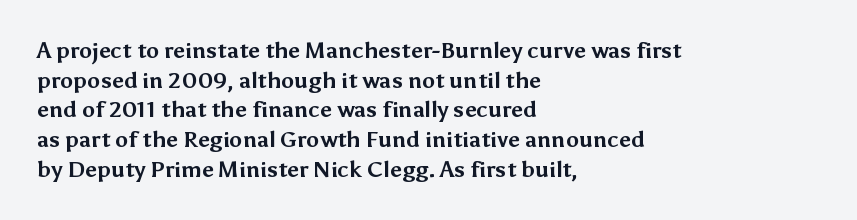
Caption: standard tracking, unaltered. Bold? Absolutely — the strokes are thick and heavy. Where is the straight margin? On the left. The line-height multiplier appears to be the usual default. Underlining? Definitely not there. Upright lettering throughout.
